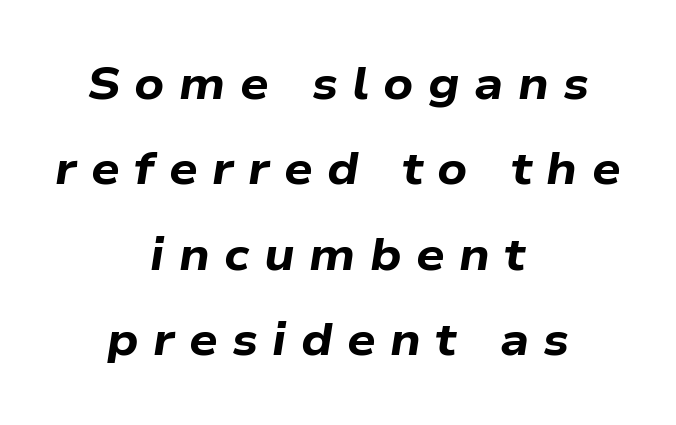
Lines of text with bare space underneath. Which margin do the lines hug? Neither — every line sits in the middle. The tracking reads as deliberately expanded to a designer's eye. A typesetter would call this proportional, since set widths differ per character. The passage shown leans; its letterforms are oblique.
